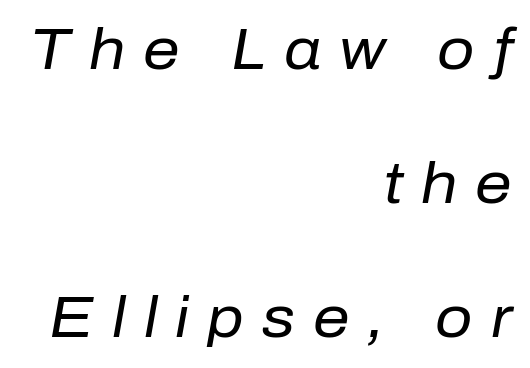
{"italic": "yes", "lean": "right", "slant_degrees": 10, "bold": "no", "weight": "regular", "width": "normal", "stroke_contrast": "low", "x_height": "medium", "monospaced": "no", "underline": "no", "align": "right", "line_spacing": "loose", "line_spacing_ratio": 2.31, "letter_spacing": "wide", "letter_spacing_em": 0.31, "glyph_px": 58}
